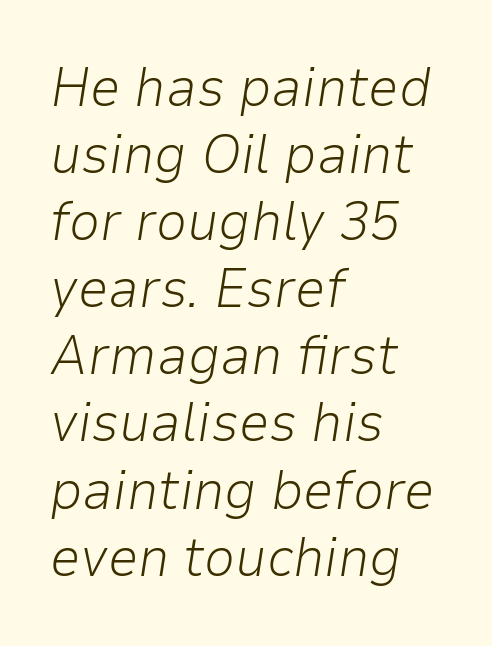
{"italic": "yes", "lean": "right", "slant_degrees": 9, "bold": "no", "weight": "light", "width": "normal", "stroke_contrast": "low", "x_height": "medium", "monospaced": "no", "underline": "no", "align": "left", "line_spacing_ratio": 1.22, "letter_spacing": "normal", "letter_spacing_em": 0.0, "glyph_px": 55}
